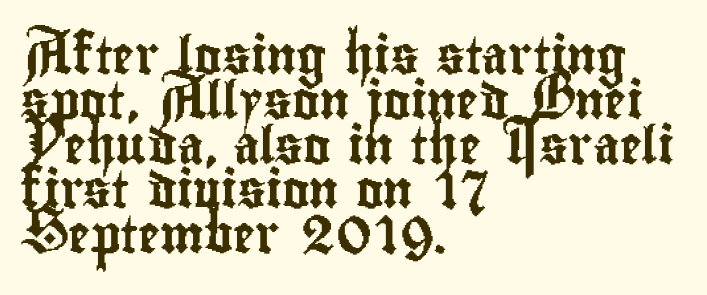
Q: Is the text italic (slanted)? A: No, it is upright.
Q: Is the typeface a serif or a sans-serif typeface? A: Sans-serif.
Q: Is the text underlined? A: No.
Q: How is the paragraph aligned? A: Left-aligned.
Q: Is the spacing between letters normal or unusually wide? A: Normal.
Q: Width (condensed, normal, or wide)? A: Condensed.
Q: Stroke contrast? A: Low.
Q: x-height? A: Small.
Q: Monospaced? A: No.
